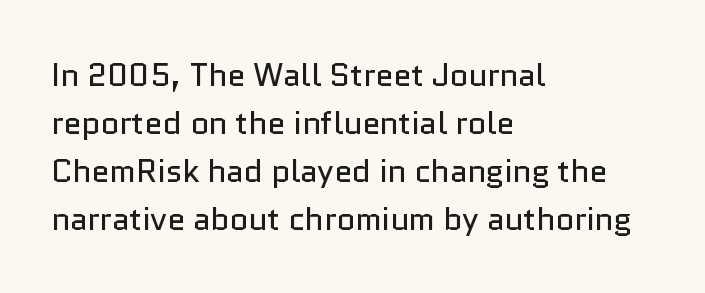
{"serif": "no", "italic": "no", "bold": "no", "weight": "regular", "width": "normal", "stroke_contrast": "low", "x_height": "medium", "monospaced": "no", "underline": "no", "align": "left", "line_spacing": "normal", "line_spacing_ratio": 1.5, "letter_spacing": "normal", "letter_spacing_em": 0.0, "glyph_px": 32}
